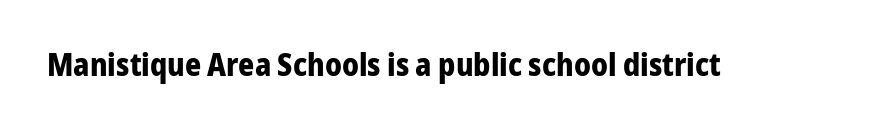
Q: Is the text bold? A: Yes.
Q: Is the text italic (slanted)? A: No, it is upright.
Q: Is the typeface a serif or a sans-serif typeface? A: Sans-serif.
Q: Is the text underlined? A: No.
Q: Is the spacing between letters normal or unusually wide? A: Normal.
Q: Width (condensed, normal, or wide)? A: Normal.
Q: Stroke contrast? A: Low.
Q: x-height? A: Medium.
Q: Monospaced? A: No.
